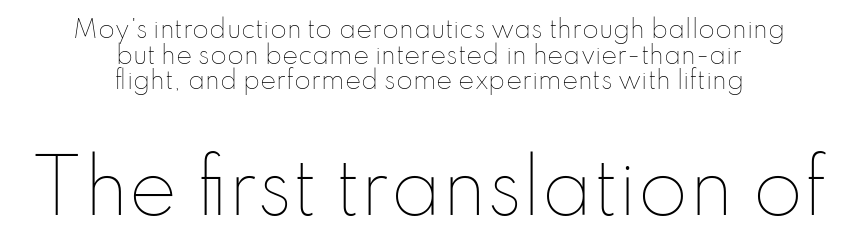
Q: Is the text bold? A: No.
Q: Is the text italic (slanted)? A: No, it is upright.
Q: Is the text underlined? A: No.
Q: How is the paragraph aligned? A: Centered.
Q: Is the spacing between letters normal or unusually wide? A: Normal.
Q: Is the spacing between lines tight, normal or loose? A: Tight.
Q: Which block of text is set in a larger size, the first (top) or the second (bottom)? A: The second (bottom) one.
Q: Width (condensed, normal, or wide)? A: Normal.
Q: Stroke contrast? A: Low.
Q: x-height? A: Small.
Q: Monospaced? A: No.
